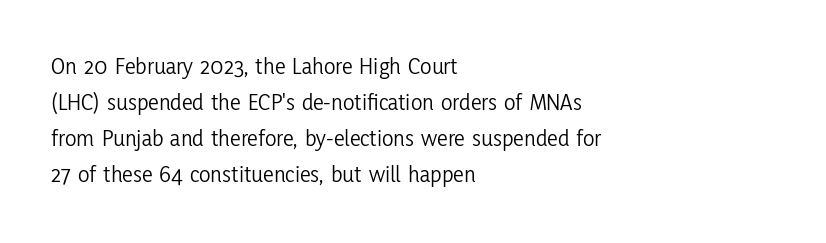
There is no visible air inserted between adjacent glyphs. The rendering anchors every line to the left-hand side. Counters stay open thanks to moderate or lighter strokes. Is there much room between lines? A standard amount, neither cramped nor airy. Type without underlining.
